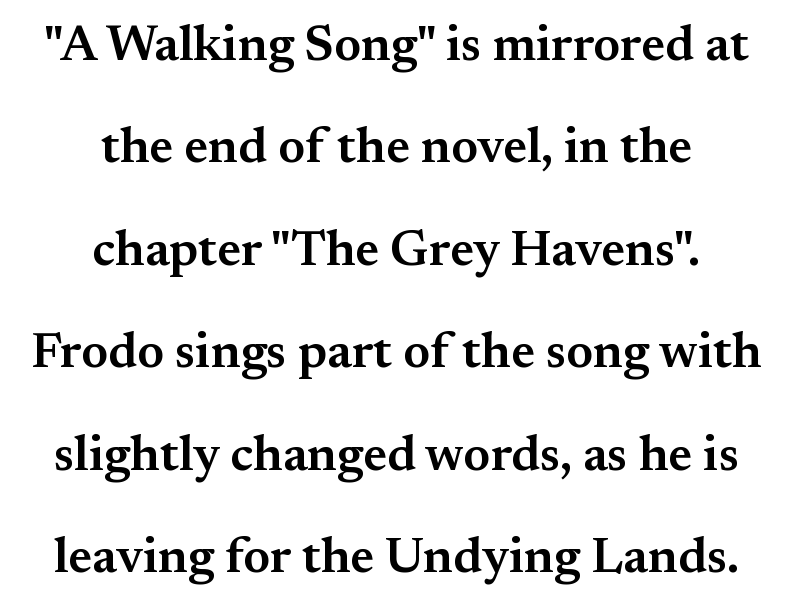
Q: Is the text bold? A: Semi-bold.
Q: Is the text italic (slanted)? A: No, it is upright.
Q: Is the typeface a serif or a sans-serif typeface? A: Serif.
Q: Is the text underlined? A: No.
Q: How is the paragraph aligned? A: Centered.
Q: Is the spacing between letters normal or unusually wide? A: Normal.
Q: Is the spacing between lines tight, normal or loose? A: Loose.
Q: Width (condensed, normal, or wide)? A: Normal.
Q: Stroke contrast? A: Medium.
Q: x-height? A: Small.
Q: Monospaced? A: No.
